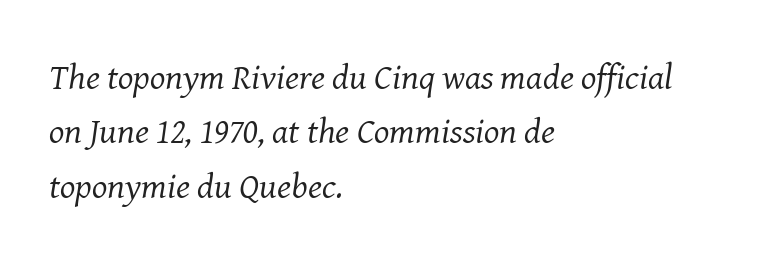
Q: Is the text bold? A: No.
Q: Is the text italic (slanted)? A: Yes, it leans right by about 8 degrees.
Q: Is the typeface a serif or a sans-serif typeface? A: Serif.
Q: Is the text underlined? A: No.
Q: How is the paragraph aligned? A: Left-aligned.
Q: Is the spacing between letters normal or unusually wide? A: Normal.
Q: Is the spacing between lines tight, normal or loose? A: Normal.
Q: Width (condensed, normal, or wide)? A: Normal.
Q: Stroke contrast? A: Medium.
Q: x-height? A: Medium.
Q: Monospaced? A: No.
